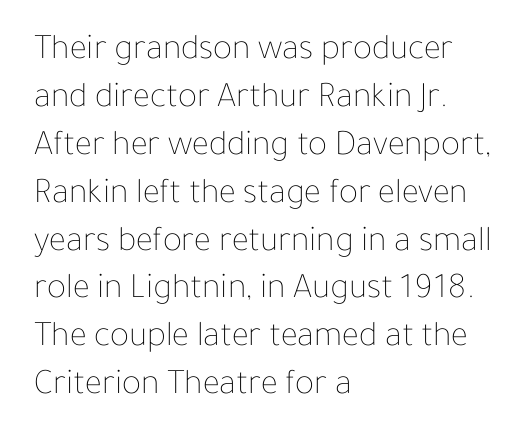
{"italic": "no", "bold": "no", "weight": "thin", "width": "normal", "stroke_contrast": "low", "x_height": "medium", "monospaced": "no", "underline": "no", "align": "left", "line_spacing": "normal", "line_spacing_ratio": 1.33, "letter_spacing": "normal", "letter_spacing_em": 0.0, "glyph_px": 36}
